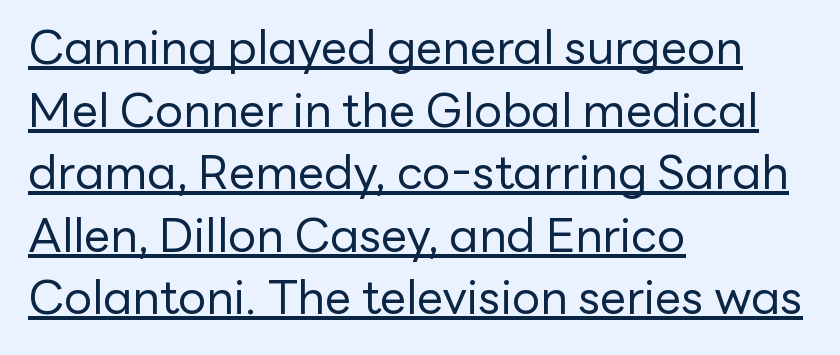
Q: Is the text bold? A: No.
Q: Is the text italic (slanted)? A: No, it is upright.
Q: Is the typeface a serif or a sans-serif typeface? A: Sans-serif.
Q: Is the text underlined? A: Yes.
Q: How is the paragraph aligned? A: Left-aligned.
Q: Is the spacing between letters normal or unusually wide? A: Normal.
Q: Is the spacing between lines tight, normal or loose? A: Normal.
Q: Width (condensed, normal, or wide)? A: Normal.
Q: Stroke contrast? A: Low.
Q: x-height? A: Medium.
Q: Monospaced? A: No.
